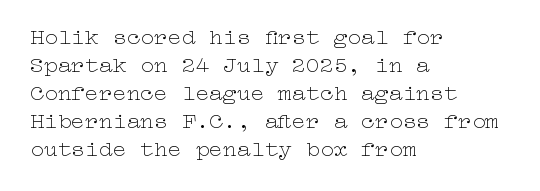
{"italic": "no", "bold": "no", "underline": "no", "align": "left", "line_spacing_ratio": 1.22, "letter_spacing": "normal", "letter_spacing_em": 0.0, "glyph_px": 23}
